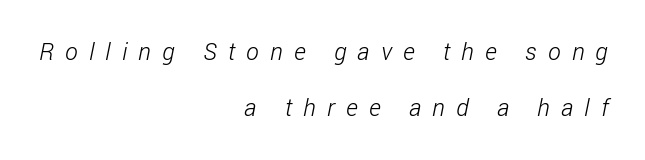
Q: Is the text bold? A: No.
Q: Is the text underlined? A: No.
Q: How is the paragraph aligned? A: Right-aligned.
Q: Is the spacing between letters normal or unusually wide? A: Unusually wide.
Q: Is the spacing between lines tight, normal or loose? A: Loose.
